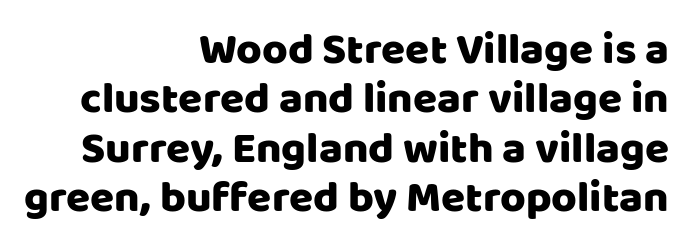
Q: Is the text italic (slanted)? A: No, it is upright.
Q: Is the typeface a serif or a sans-serif typeface? A: Sans-serif.
Q: Is the text underlined? A: No.
Q: How is the paragraph aligned? A: Right-aligned.
Q: Is the spacing between letters normal or unusually wide? A: Normal.
Q: Is the spacing between lines tight, normal or loose? A: Tight.
Q: Width (condensed, normal, or wide)? A: Normal.
Q: Stroke contrast? A: Low.
Q: x-height? A: Large.
Q: Monospaced? A: No.
